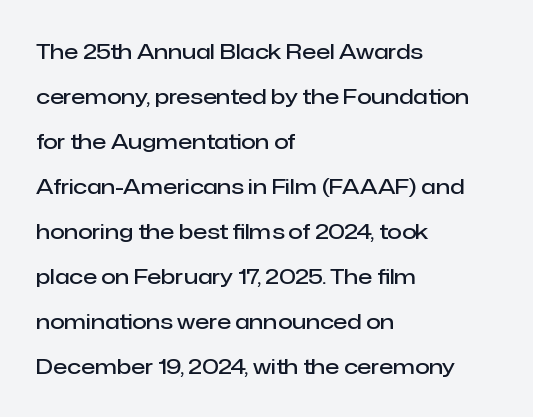
Q: Is the text bold? A: Semi-bold.
Q: Is the text italic (slanted)? A: No, it is upright.
Q: Is the text underlined? A: No.
Q: How is the paragraph aligned? A: Left-aligned.
Q: Is the spacing between letters normal or unusually wide? A: Normal.
Q: Is the spacing between lines tight, normal or loose? A: Loose.
